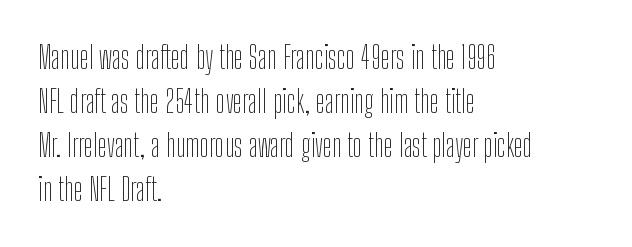
Check the space under the baseline: it is left empty. Typographically, this falls in the sans-serif category. The face used here is rendered with its standard letterfit. Italic? Not at all — the glyphs are vertical. Reading down the column, the eye jumps a familiar distance to each next line. Proportional: the letters do not fall into vertical columns.
